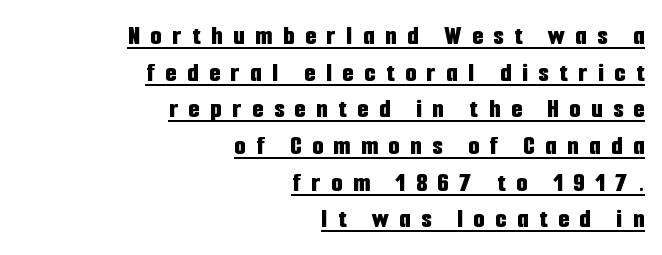
The image shows 28 px bold, condensed sans-serif type, upright; set right-aligned, normal line spacing (1.31x), unusually wide letter spacing (+0.39 em), underlined; low stroke contrast and a medium x-height.
